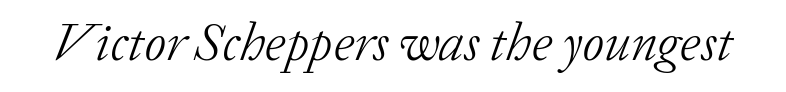
The font sits on the lighter half of the weight spectrum, regular included. The specimen omits any rule beneath the text block's lines. Between one letter and the next there's only the usual sliver of space. Observe the lean: these are italic letterforms. Typographically, this falls in the serif category.
